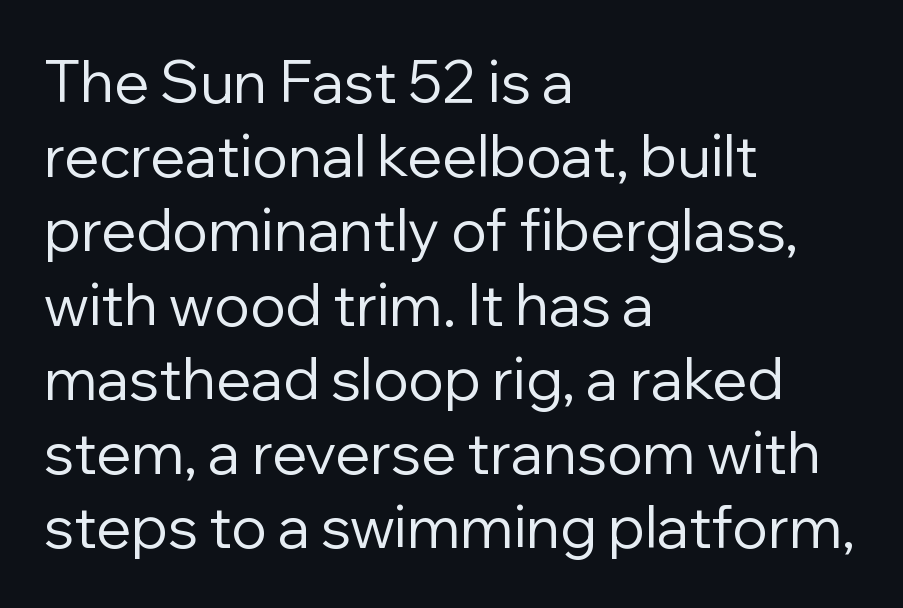
Compared with typical paragraphs, the rows here are spaced about the same. The line texture is even and compact thanks to regular tracking. Vertical strokes here are truly vertical. The passage shown is not underscored anywhere. Leftover space on each line is placed entirely after the last word. Each stroke keeps to a modest, everyday thickness or less.
